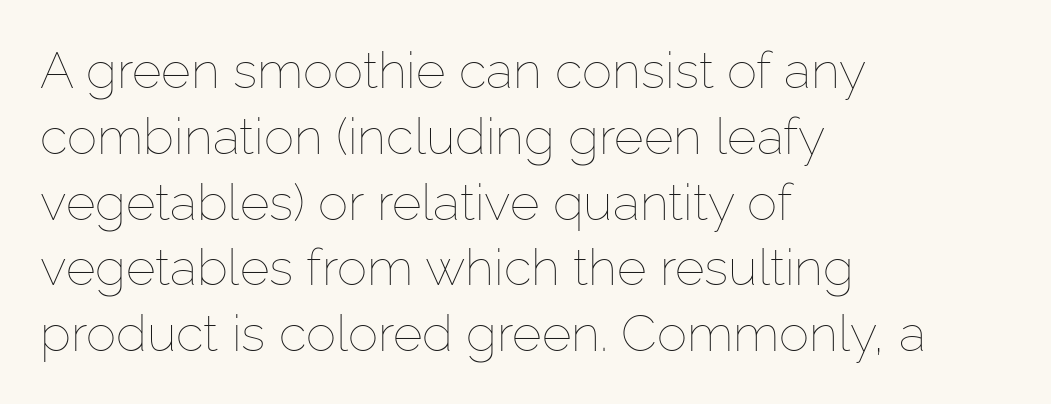
Letters have the restrained weight of plain body copy at most. Leading matches the norm, producing a regular column. Beneath every word, the page is bare. These lines were composed using upright roman letters. These lines stack with their left ends in a neat column. How are the letters spaced? Ordinarily, with no added tracking.
